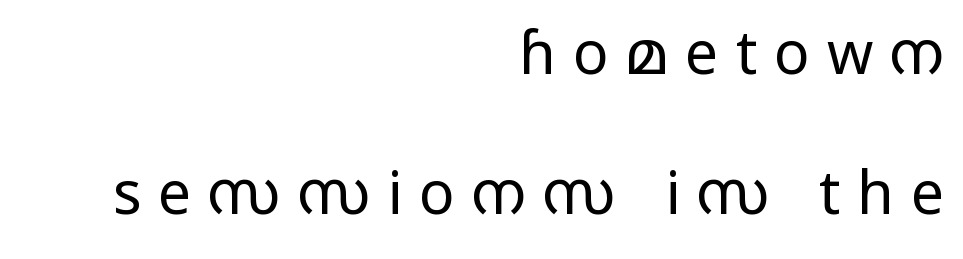
The image shows 59 px regular-weight, wide sans-serif type, upright; set right-aligned, loose line spacing (2.38x), unusually wide letter spacing (+0.29 em), not underlined; low stroke contrast and a medium x-height.
